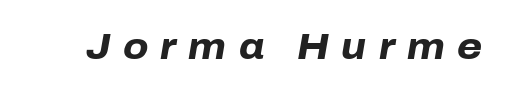
Q: Is the text bold? A: Yes.
Q: Is the text italic (slanted)? A: Yes, it leans right by about 10 degrees.
Q: Is the text underlined? A: No.
Q: Is the spacing between letters normal or unusually wide? A: Unusually wide.
Q: Width (condensed, normal, or wide)? A: Normal.
Q: Stroke contrast? A: Low.
Q: x-height? A: Medium.
Q: Monospaced? A: No.
